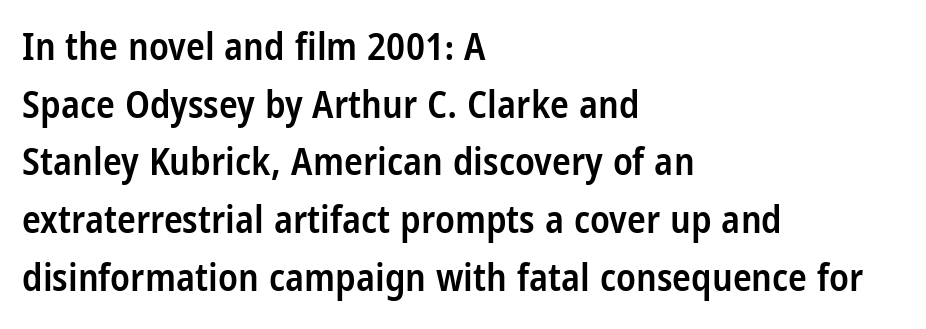
The image shows 39 px semibold, condensed sans-serif type, upright; set left-aligned, normal line spacing (1.48x), normal letter spacing, not underlined; low stroke contrast and a large x-height.
